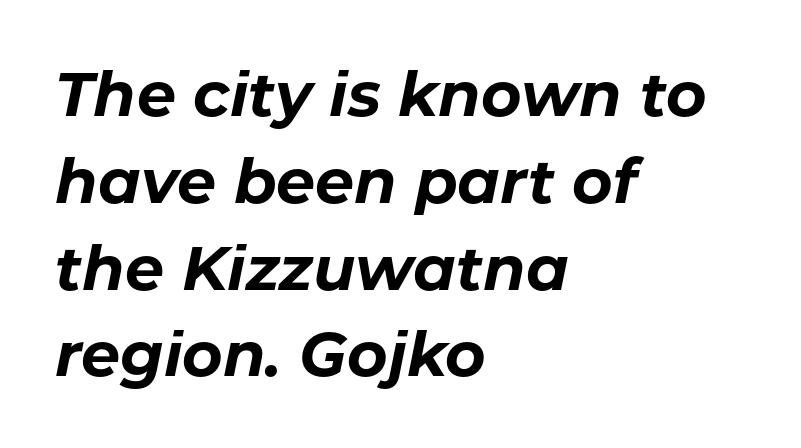
The image shows 62 px bold type, italic (leaning right); set left-aligned, normal line spacing (1.4x), normal letter spacing, not underlined; low stroke contrast and a medium x-height.
